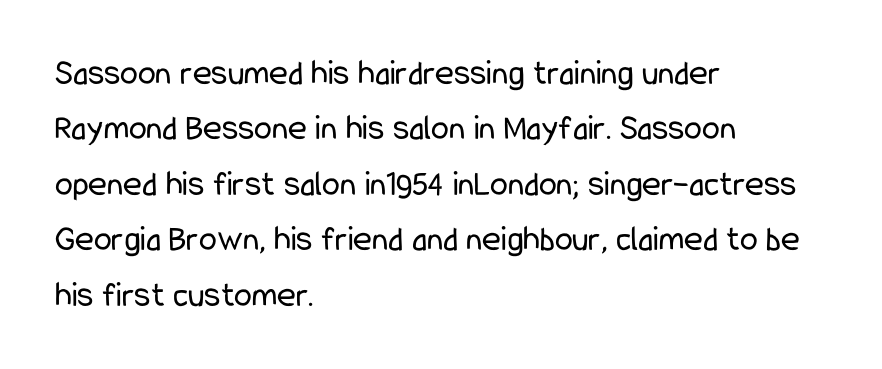
The typesetting does not lean heavy: it is not bold. Notice how the stems are strictly vertical — no italics here. Short and long lines alike share a common starting point at left. How would I describe the line gaps? Plain and ordinary. The letters carry no serifs — their stems end cleanly without finishing strokes.
